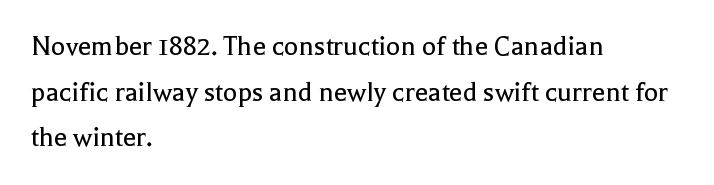
{"serif": "yes", "italic": "no", "bold": "no", "weight": "regular", "width": "normal", "x_height": "medium", "monospaced": "no", "underline": "no", "align": "left", "line_spacing": "normal", "line_spacing_ratio": 1.52, "letter_spacing": "normal", "letter_spacing_em": 0.0, "glyph_px": 30}
